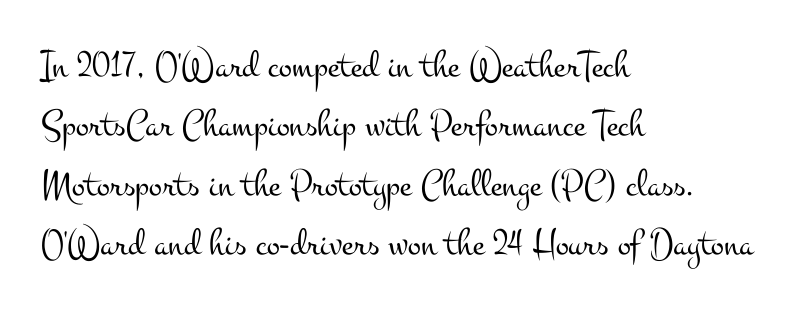
The image shows 39 px light, wide serif type; set left-aligned, normal line spacing (1.52x), normal letter spacing, not underlined; medium stroke contrast and a small x-height.
